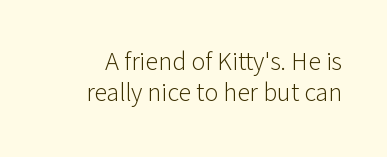
{"italic": "no", "bold": "no", "underline": "no", "line_spacing_ratio": 1.21, "letter_spacing": "normal", "letter_spacing_em": 0.0, "glyph_px": 26}
